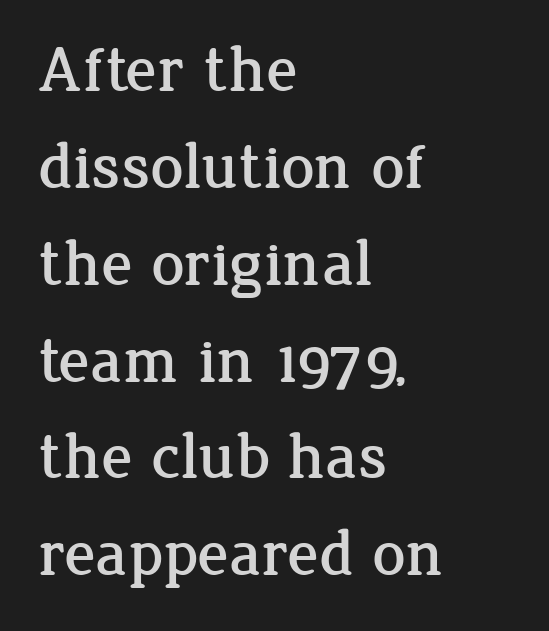
Serifs: yes, visible at the terminals of the letterforms. Note the varied advance widths — an 'i' is clearly narrower than an 'm'. Only glyphs here, with clear space below each row. The letters sit at their default tracking, neither squeezed nor spread. Do the letters lean? They stand straight.
